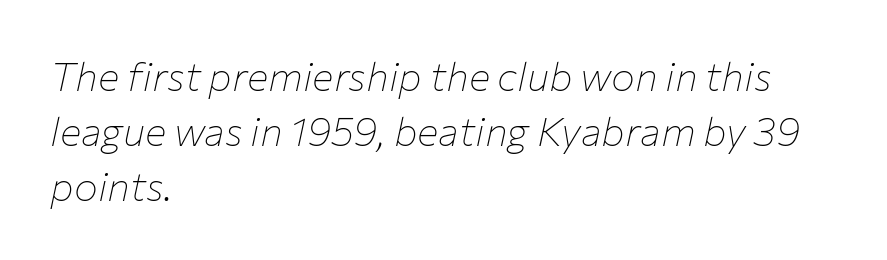
If you drew a ruler down the left edge, every line would touch it. Italic? Definitely — the glyphs are oblique. The cut favours lightness, reaching ordinary text weight at its darkest. Character widths vary here, with narrow letters taking less room than wide ones. Just letters on the line, the space beneath them empty.
